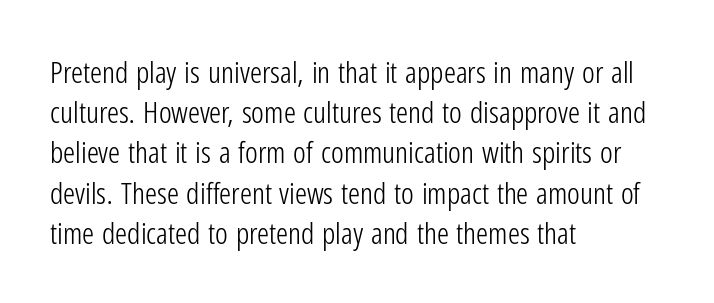
{"serif": "no", "italic": "no", "bold": "no", "weight": "light", "width": "condensed", "stroke_contrast": "low", "x_height": "medium", "monospaced": "no", "underline": "no", "align": "left", "line_spacing": "normal", "line_spacing_ratio": 1.34, "letter_spacing": "normal", "letter_spacing_em": 0.0, "glyph_px": 30}
